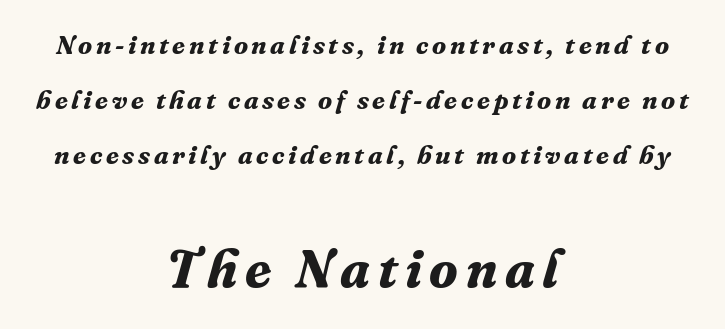
Q: Is the text bold? A: Yes.
Q: Is the text italic (slanted)? A: Yes, it leans right by about 16 degrees.
Q: Is the typeface a serif or a sans-serif typeface? A: Serif.
Q: Is the text underlined? A: No.
Q: How is the paragraph aligned? A: Centered.
Q: Is the spacing between lines tight, normal or loose? A: Loose.
Q: Which block of text is set in a larger size, the first (top) or the second (bottom)? A: The second (bottom) one.
Q: Width (condensed, normal, or wide)? A: Normal.
Q: Stroke contrast? A: Medium.
Q: x-height? A: Medium.
Q: Monospaced? A: No.
